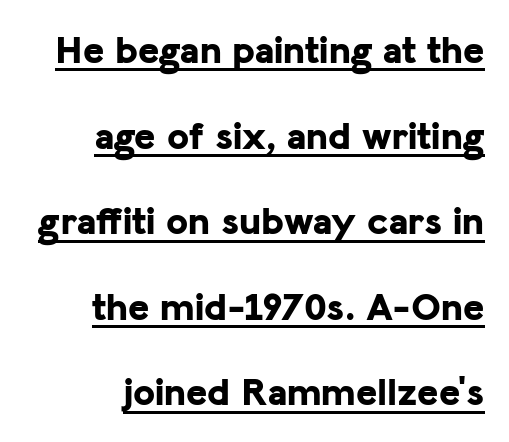
Widely set lines give the paragraph a tall, airy silhouette. These lines keep a tight, regular rhythm from letter to letter. Which margin do the lines hug? The right one — the left edge is uneven. Typographically, this falls in the sans-serif category. The sample's only ornament is a line tracing under the words.
